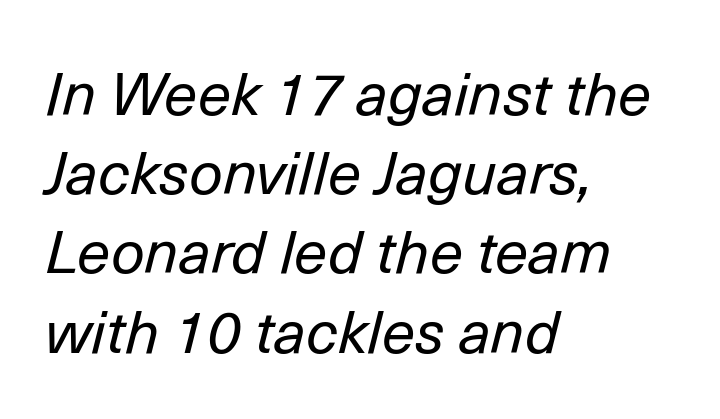
The strokes are not fattened; the text isn't bold. The leading is moderate, giving the passage an even texture. A typesetter would call this proportional, since set widths differ per character. Posture: slanted. Layout note: lines flush left.
